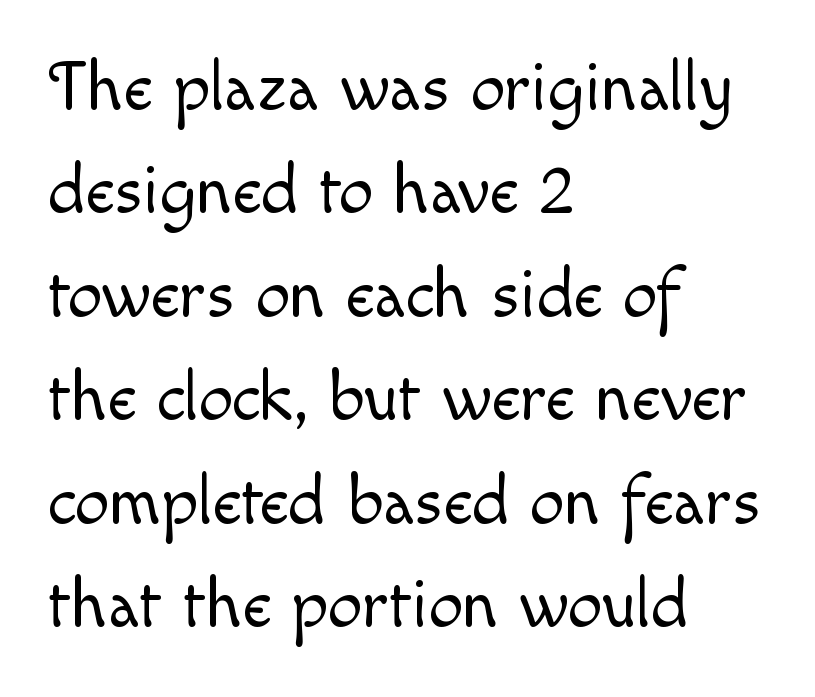
{"italic": "no", "bold": "no", "weight": "light", "width": "normal", "x_height": "small", "monospaced": "no", "underline": "no", "align": "left", "line_spacing": "normal", "line_spacing_ratio": 1.5, "letter_spacing": "normal", "letter_spacing_em": 0.0, "glyph_px": 69}
